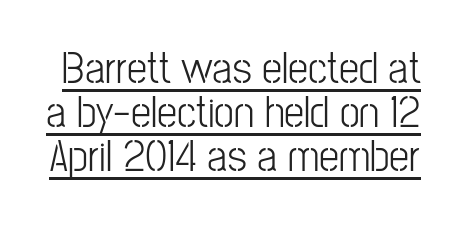
The passage shown has conventional tracking throughout. When letters stand straight like this, we call the style roman or upright. You could not count columns in this text — the font is proportionally spaced. Cramped leading.
